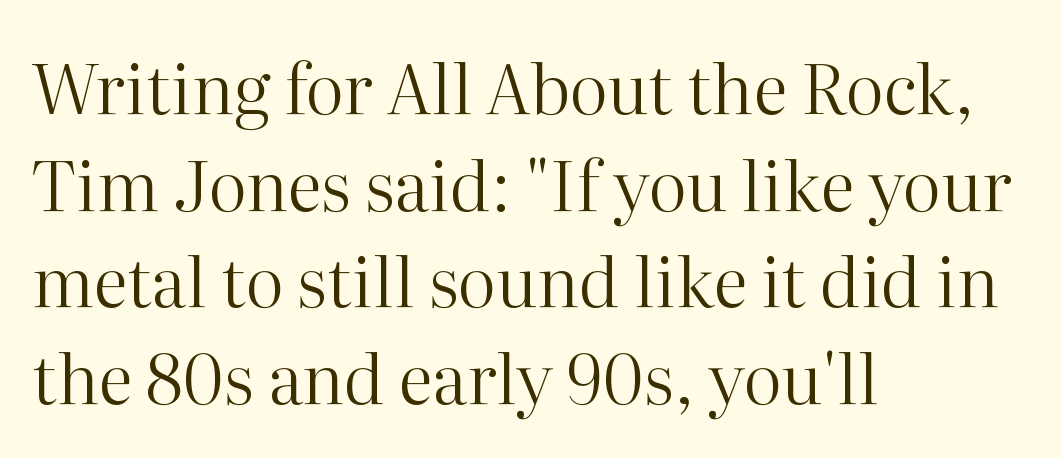
Which margin do the lines hug? The left one — the right edge is uneven. The passage shown is typed in a proportional face where columns would drift. Has an underline been added? It has not. This sample uses a serif face. Students, observe: this is what conventionally led text looks like.
